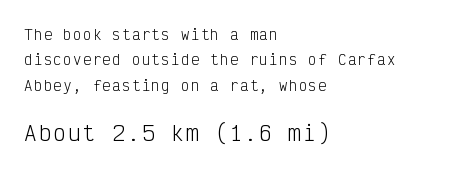
Character size in the trailing block exceeds that of the leading block. Ascenders rise straight up at ninety degrees. Where is the straight margin? On the left. No extra ink here — the face is not bold. Lines of text with bare space underneath.
